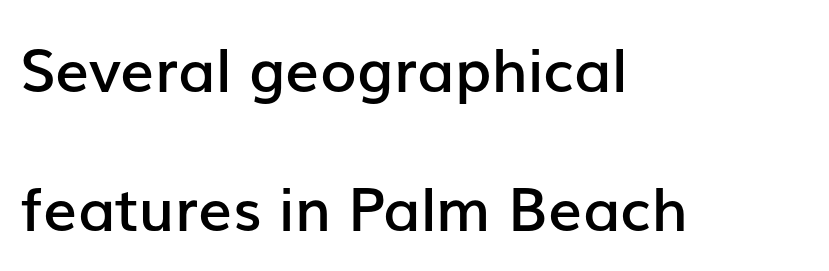
The image shows 60 px semibold sans-serif type, upright; set left-aligned, loose line spacing (2.32x), normal letter spacing, not underlined; low stroke contrast and a medium x-height.
